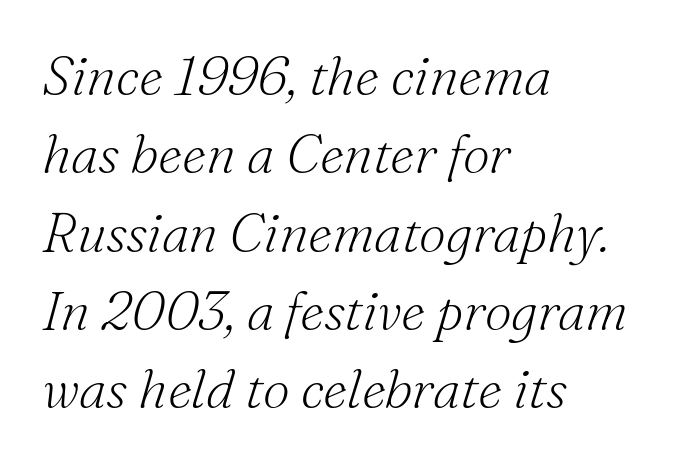
Q: Is the text bold? A: No.
Q: Is the text italic (slanted)? A: Yes, it leans right by about 16 degrees.
Q: Is the typeface a serif or a sans-serif typeface? A: Serif.
Q: Is the text underlined? A: No.
Q: How is the paragraph aligned? A: Left-aligned.
Q: Is the spacing between letters normal or unusually wide? A: Normal.
Q: Is the spacing between lines tight, normal or loose? A: Normal.
Q: Width (condensed, normal, or wide)? A: Normal.
Q: Stroke contrast? A: Medium.
Q: x-height? A: Small.
Q: Monospaced? A: No.
